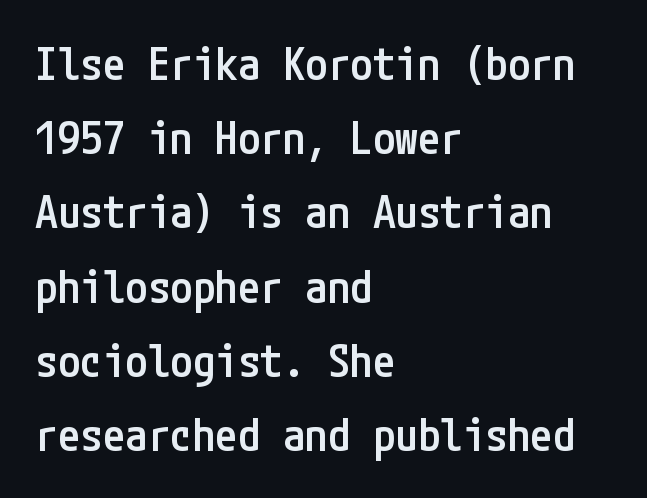
Stroke thickness is moderately raised; the sample reads as semibold. Descenders hang freely into open space. These lines are set flush left with a ragged right edge. A typesetter would mark this as roman, not italic. The rows are spaced the way most documents space them. Students, note that the glyphs here touch the page at normal intervals.
